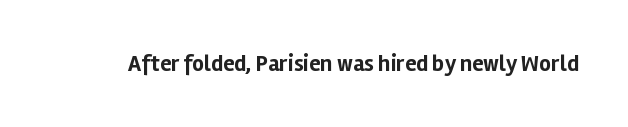
Q: Is the text bold? A: Yes.
Q: Is the text italic (slanted)? A: No, it is upright.
Q: Is the text underlined? A: No.
Q: Is the spacing between letters normal or unusually wide? A: Normal.
